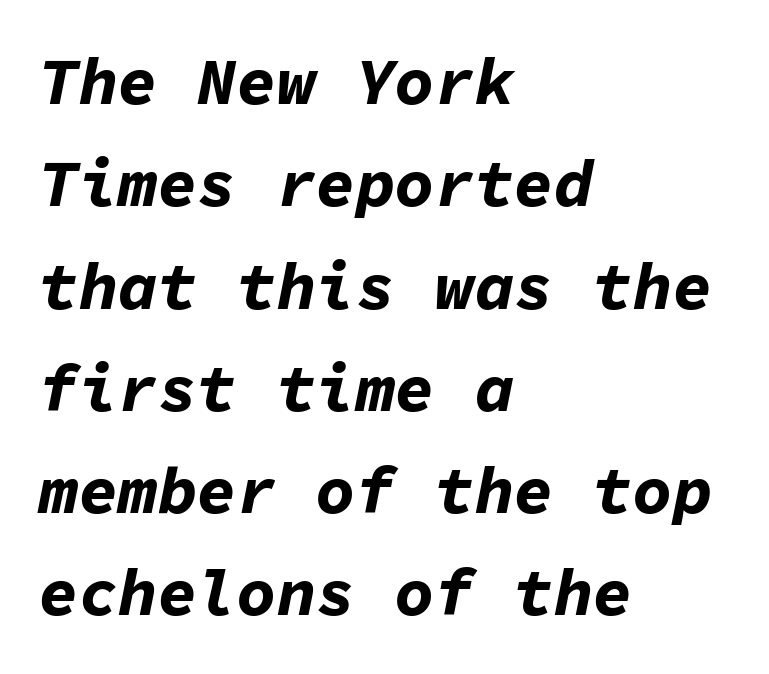
The image shows 66 px bold type, italic (leaning right), monospaced; set left-aligned, normal line spacing (1.55x), normal letter spacing, not underlined; low stroke contrast and a medium x-height.
